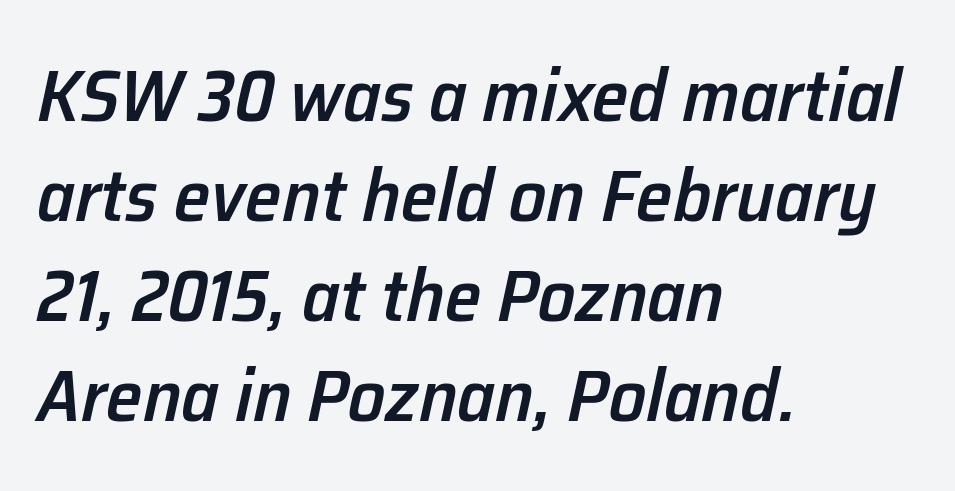
Q: Is the text bold? A: Semi-bold.
Q: Is the text italic (slanted)? A: Yes, it leans right by about 12 degrees.
Q: Is the text underlined? A: No.
Q: How is the paragraph aligned? A: Left-aligned.
Q: Is the spacing between letters normal or unusually wide? A: Normal.
Q: Is the spacing between lines tight, normal or loose? A: Normal.
Q: Width (condensed, normal, or wide)? A: Normal.
Q: Stroke contrast? A: Low.
Q: x-height? A: Medium.
Q: Monospaced? A: No.
